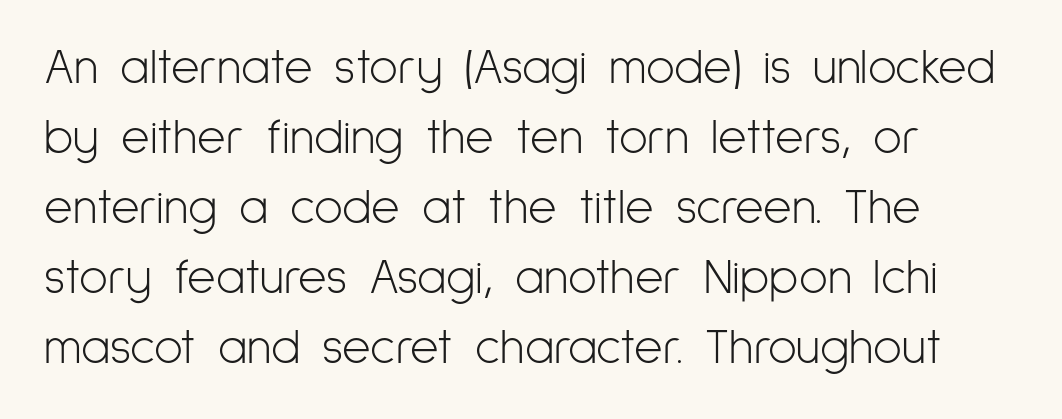
Q: Is the text bold? A: No.
Q: Is the text italic (slanted)? A: No, it is upright.
Q: Is the typeface a serif or a sans-serif typeface? A: Sans-serif.
Q: Is the text underlined? A: No.
Q: How is the paragraph aligned? A: Left-aligned.
Q: Is the spacing between letters normal or unusually wide? A: Normal.
Q: Is the spacing between lines tight, normal or loose? A: Normal.
Q: Width (condensed, normal, or wide)? A: Condensed.
Q: Stroke contrast? A: Low.
Q: x-height? A: Medium.
Q: Monospaced? A: No.
